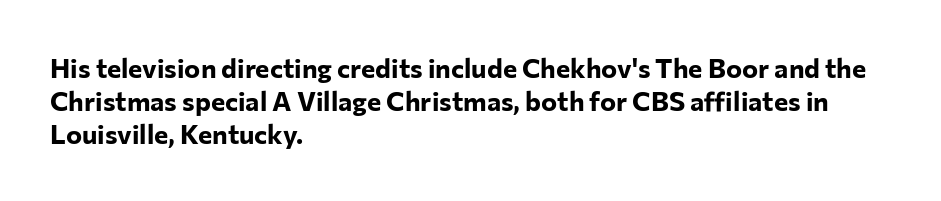
The image shows 27 px bold type, upright; set left-aligned, line spacing 1.23x, normal letter spacing, not underlined.
